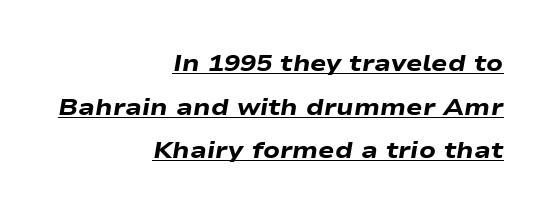
Notice how the passage keeps a crisp vertical edge on the right only. The letterforms sit shoulder to shoulder at normal distance. Decoration check: the copy is underlined. There's an unmistakable incline to the writing here. Bold? Absolutely — the strokes are thick and heavy.
